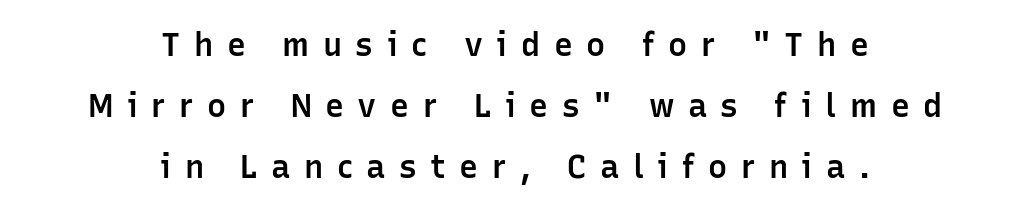
Q: Is the text bold? A: Semi-bold.
Q: Is the text italic (slanted)? A: No, it is upright.
Q: Is the typeface a serif or a sans-serif typeface? A: Sans-serif.
Q: Is the text underlined? A: No.
Q: How is the paragraph aligned? A: Centered.
Q: Is the spacing between letters normal or unusually wide? A: Unusually wide.
Q: Is the spacing between lines tight, normal or loose? A: Loose.
Q: Width (condensed, normal, or wide)? A: Normal.
Q: Stroke contrast? A: Low.
Q: x-height? A: Medium.
Q: Monospaced? A: No.
